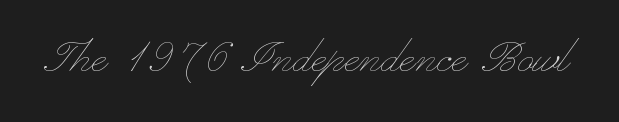
Q: Is the text bold? A: No.
Q: Is the text italic (slanted)? A: Yes.
Q: Is the text underlined? A: No.
Q: Is the spacing between letters normal or unusually wide? A: Normal.
Q: Width (condensed, normal, or wide)? A: Wide.
Q: Stroke contrast? A: Low.
Q: x-height? A: Small.
Q: Monospaced? A: No.
